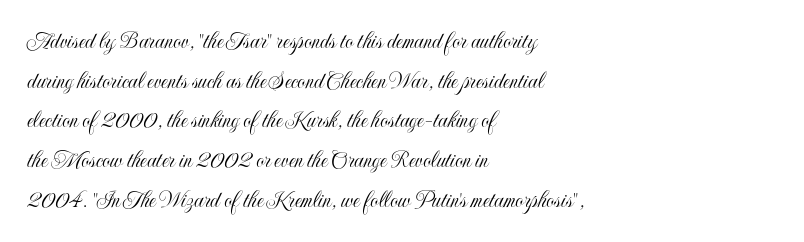
The image shows 25 px text type; set left-aligned, normal line spacing (1.59x), normal letter spacing, not underlined.
